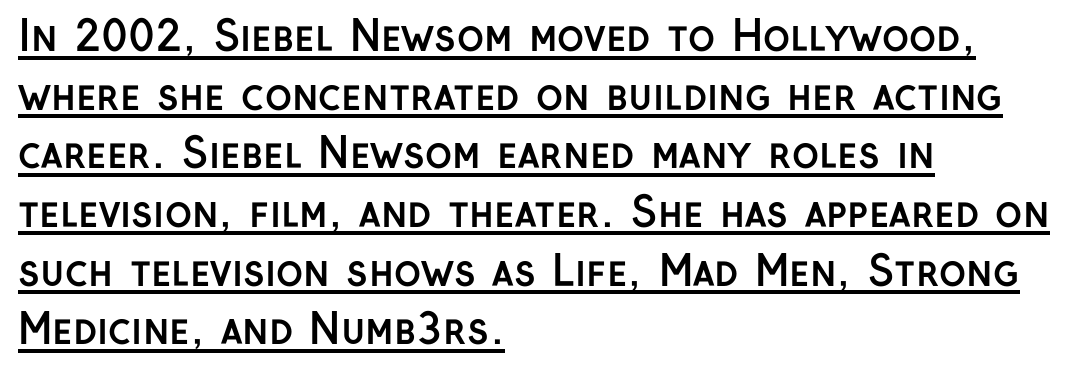
In terms of weight, the rendering is a true, heavy bold. Italic: no, the glyphs are upright roman. The lines in this sample share a left origin and differ only in where they stop. Regarding serifs, this sample does without them. The lettering is marked with a stroke running underneath it.
